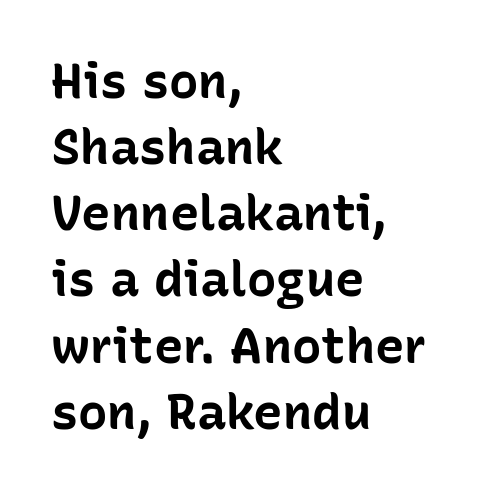
Q: Is the text bold? A: Yes.
Q: Is the text italic (slanted)? A: No, it is upright.
Q: Is the typeface a serif or a sans-serif typeface? A: Sans-serif.
Q: Is the text underlined? A: No.
Q: How is the paragraph aligned? A: Left-aligned.
Q: Is the spacing between letters normal or unusually wide? A: Normal.
Q: Is the spacing between lines tight, normal or loose? A: Normal.
Q: Width (condensed, normal, or wide)? A: Normal.
Q: Stroke contrast? A: Low.
Q: x-height? A: Medium.
Q: Monospaced? A: No.
